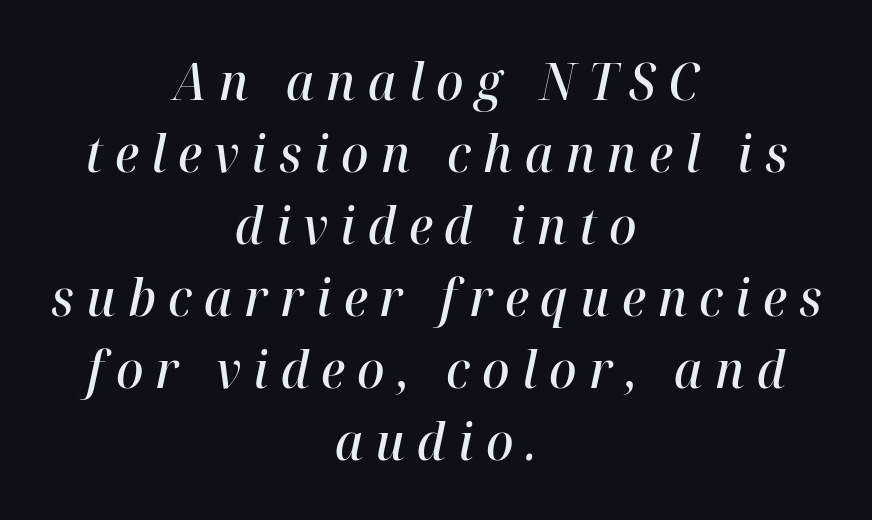
Rows of type keep a routine distance in the vertical direction. A bare baseline throughout the passage. A typesetter would call this proportional, since set widths differ per character. How are the letters spaced? Widely, with obvious added tracking. Yep, that's italic — everything's leaning.
